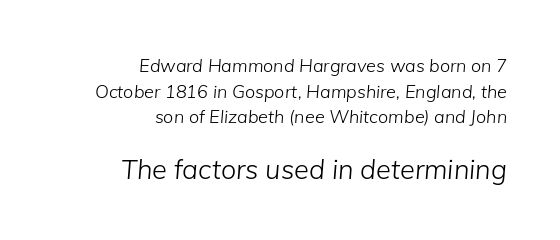
The image shows 27 px text type, italic (leaning right); set right-aligned, normal line spacing (1.42x), normal letter spacing, not underlined; the second (bottom) block is 1.5x larger.
